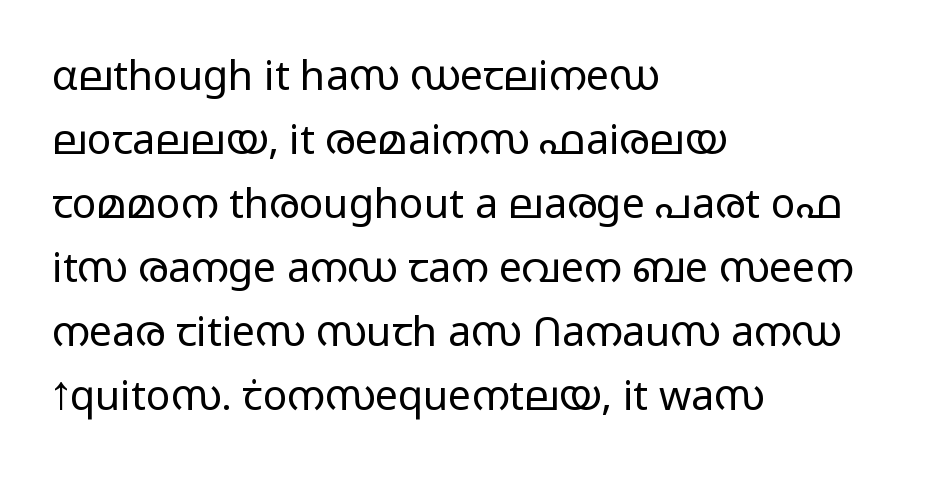
{"serif": "no", "italic": "no", "bold": "no", "weight": "light", "width": "wide", "stroke_contrast": "low", "x_height": "medium", "monospaced": "no", "underline": "no", "align": "left", "line_spacing": "normal", "line_spacing_ratio": 1.56, "letter_spacing": "normal", "letter_spacing_em": 0.0, "glyph_px": 41}
